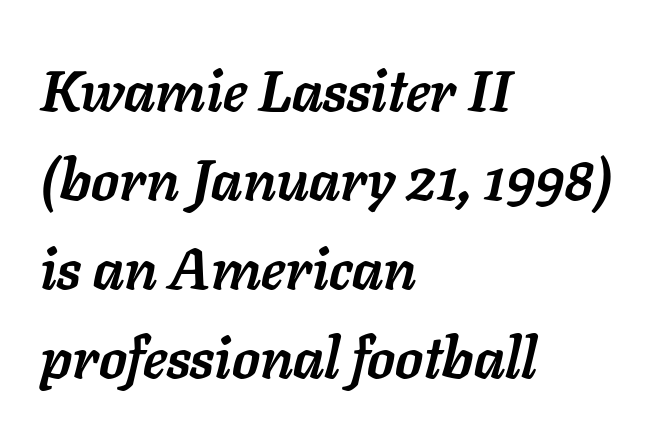
The image shows 57 px semibold type, italic (leaning right); set left-aligned, normal line spacing (1.56x), normal letter spacing, not underlined; low stroke contrast and a medium x-height.
